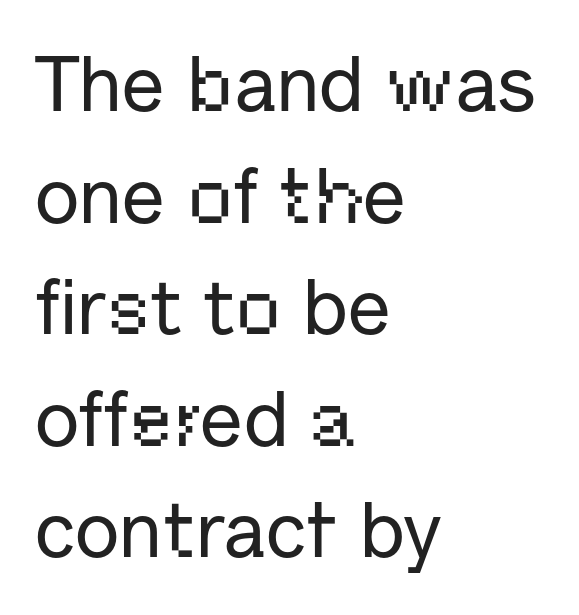
Look at the bottom of the vertical strokes: they stop flat, with no serifs. Alignment: flush left. This sample uses an upright cut, with every glyph sitting square on the baseline. A typesetter would call this zero additional tracking.
